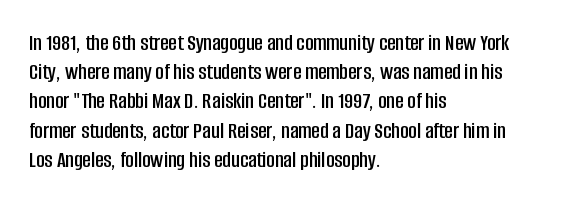
Interline gaps are of average width in this sample. Short note: letters normally spaced. Posture: vertical. The strip under each line holds only bare page. Which margin do the lines hug? The left one — the right edge is uneven.
